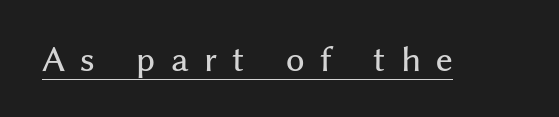
Caption: expanded tracking, letters set apart. Quick note: not italic, upright. Underlined type. Observe the absence of serifs on each vertical stroke in this sample.
